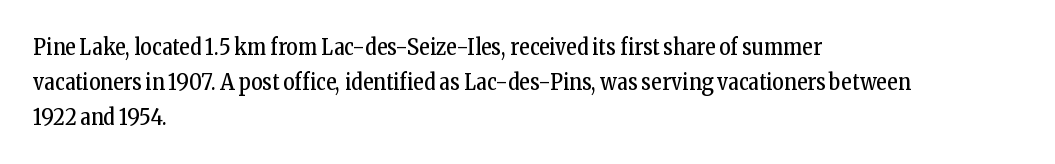
The image shows 22 px text type, upright; set left-aligned, normal line spacing (1.59x), normal letter spacing, not underlined.
